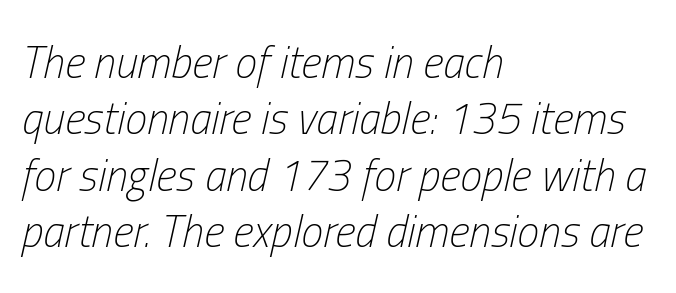
{"italic": "yes", "lean": "right", "slant_degrees": 13, "bold": "no", "weight": "light", "width": "condensed", "stroke_contrast": "low", "x_height": "medium", "monospaced": "no", "underline": "no", "align": "left", "line_spacing": "normal", "line_spacing_ratio": 1.28, "letter_spacing": "normal", "letter_spacing_em": 0.0, "glyph_px": 44}
